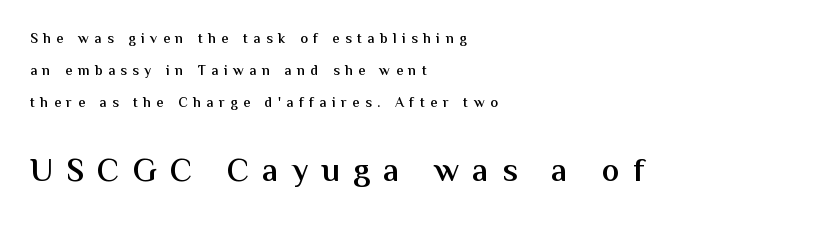
Q: Is the text bold? A: Semi-bold.
Q: Is the text italic (slanted)? A: No, it is upright.
Q: Is the typeface a serif or a sans-serif typeface? A: Sans-serif.
Q: Is the text underlined? A: No.
Q: How is the paragraph aligned? A: Left-aligned.
Q: Is the spacing between letters normal or unusually wide? A: Unusually wide.
Q: Is the spacing between lines tight, normal or loose? A: Loose.
Q: Which block of text is set in a larger size, the first (top) or the second (bottom)? A: The second (bottom) one.
Q: Width (condensed, normal, or wide)? A: Normal.
Q: Stroke contrast? A: Medium.
Q: x-height? A: Medium.
Q: Monospaced? A: No.
